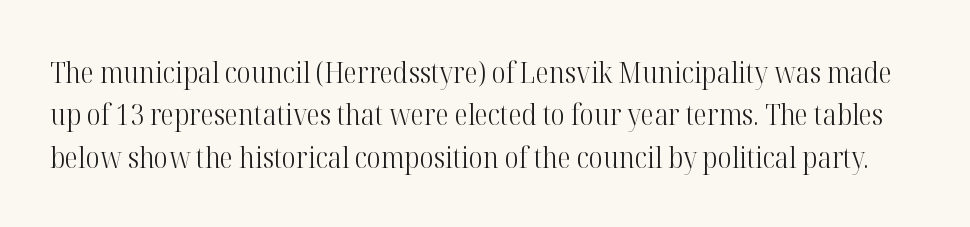
The image shows 30 px light, condensed serif type, upright; set normal line spacing (1.41x), normal letter spacing, not underlined; high stroke contrast and a medium x-height.
